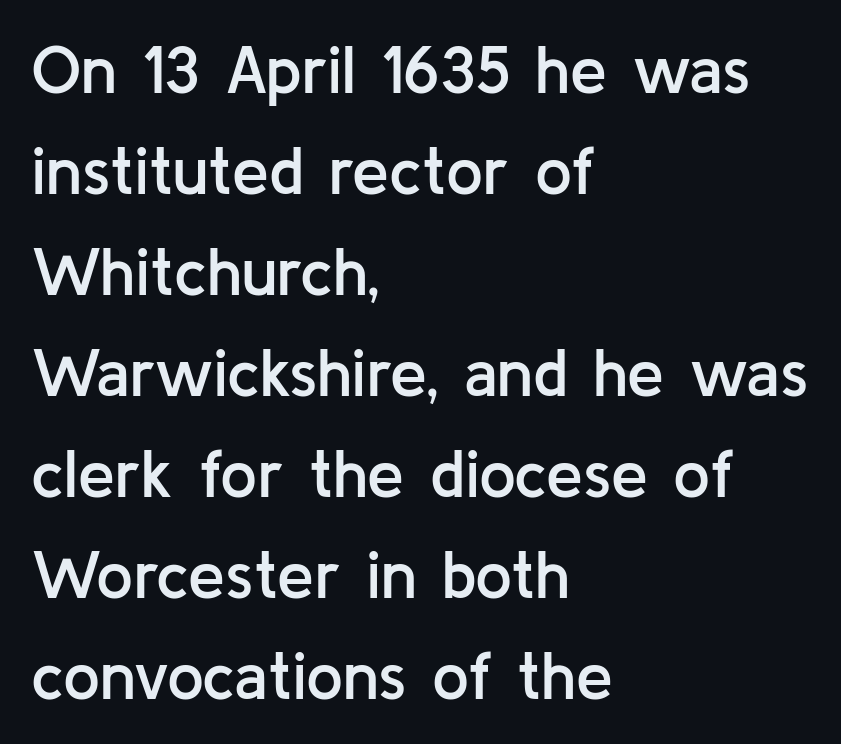
The image shows 66 px semibold sans-serif type, upright; set left-aligned, normal line spacing (1.53x), normal letter spacing, not underlined; low stroke contrast and a medium x-height.
